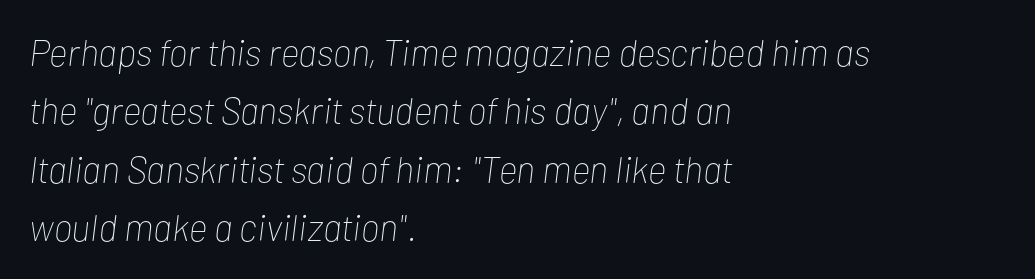
The image shows 37 px thin, condensed type, italic (leaning right); set left-aligned, normal line spacing (1.58x), normal letter spacing, not underlined; low stroke contrast and a medium x-height.
